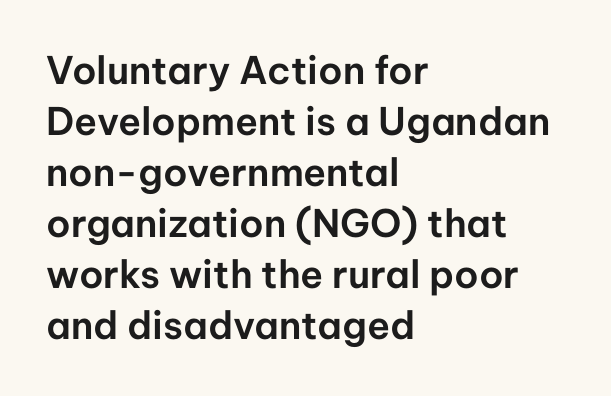
Q: Is the text italic (slanted)? A: No, it is upright.
Q: Is the typeface a serif or a sans-serif typeface? A: Sans-serif.
Q: Is the text underlined? A: No.
Q: How is the paragraph aligned? A: Left-aligned.
Q: Is the spacing between letters normal or unusually wide? A: Normal.
Q: Is the spacing between lines tight, normal or loose? A: Normal.
Q: Width (condensed, normal, or wide)? A: Normal.
Q: Stroke contrast? A: Low.
Q: x-height? A: Medium.
Q: Monospaced? A: No.
